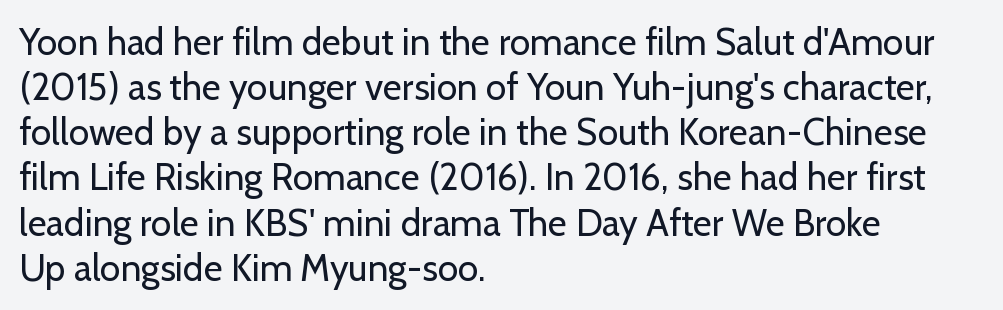
The image shows 37 px regular-weight sans-serif type, upright; set left-aligned, line spacing 1.22x, normal letter spacing, not underlined; low stroke contrast and a medium x-height.
